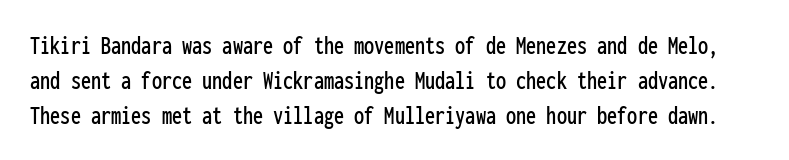
The image shows 27 px text type, upright; set normal line spacing (1.29x), normal letter spacing, not underlined.
